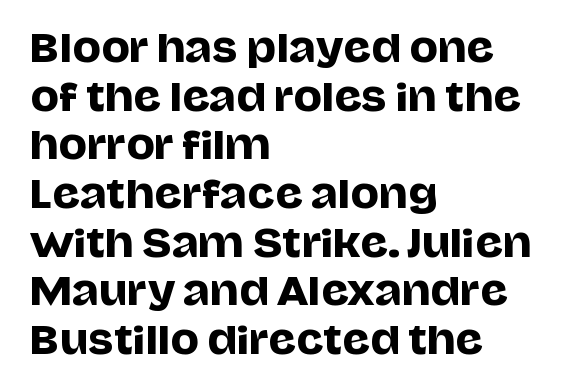
The image shows 38 px sans-serif type, upright; set left-aligned, normal line spacing (1.28x), normal letter spacing, not underlined; low stroke contrast and a large x-height.
